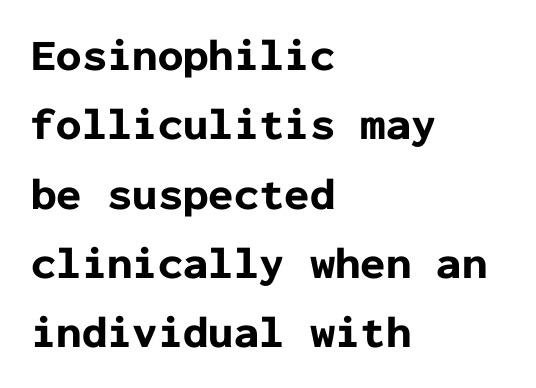
Characters follow at the spacing the type designer built in. Every character here occupies the same horizontal width, giving the sample a typewriter-like rhythm. Quick note: interline space is typical. Posture: straight, roman, zero tilt.
